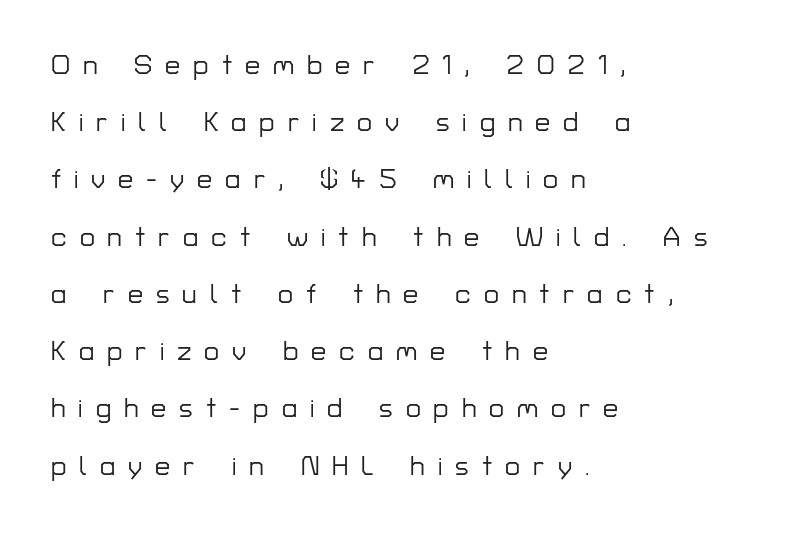
{"italic": "no", "underline": "no", "align": "left", "line_spacing": "loose", "line_spacing_ratio": 2.12, "letter_spacing": "wide", "letter_spacing_em": 0.48, "glyph_px": 27}
